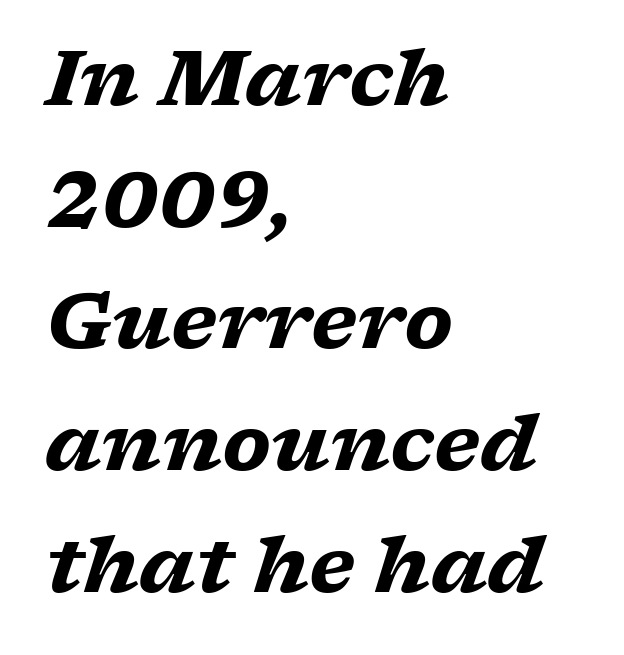
Q: Is the text bold? A: Yes.
Q: Is the text italic (slanted)? A: Yes, it leans right by about 17 degrees.
Q: Is the typeface a serif or a sans-serif typeface? A: Serif.
Q: Is the text underlined? A: No.
Q: How is the paragraph aligned? A: Left-aligned.
Q: Is the spacing between letters normal or unusually wide? A: Normal.
Q: Is the spacing between lines tight, normal or loose? A: Normal.
Q: Width (condensed, normal, or wide)? A: Wide.
Q: Stroke contrast? A: Low.
Q: x-height? A: Medium.
Q: Monospaced? A: No.
